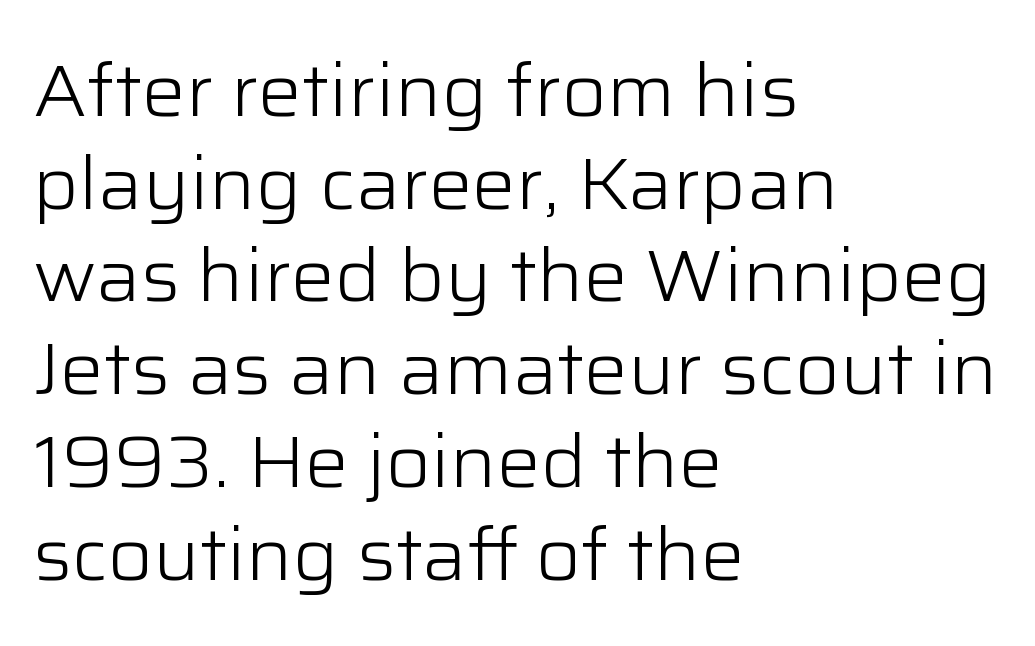
The image shows 73 px light sans-serif type, upright; set left-aligned, normal line spacing (1.27x), normal letter spacing, not underlined; low stroke contrast and a medium x-height.
